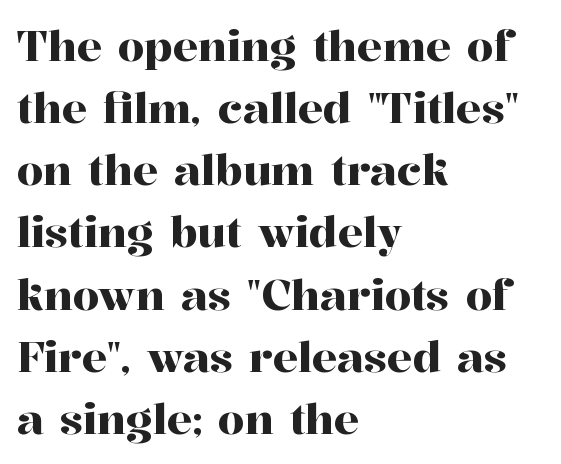
Q: Is the text italic (slanted)? A: No, it is upright.
Q: Is the typeface a serif or a sans-serif typeface? A: Serif.
Q: Is the text underlined? A: No.
Q: How is the paragraph aligned? A: Left-aligned.
Q: Is the spacing between letters normal or unusually wide? A: Normal.
Q: Is the spacing between lines tight, normal or loose? A: Normal.
Q: Width (condensed, normal, or wide)? A: Normal.
Q: Stroke contrast? A: High.
Q: x-height? A: Medium.
Q: Monospaced? A: No.
